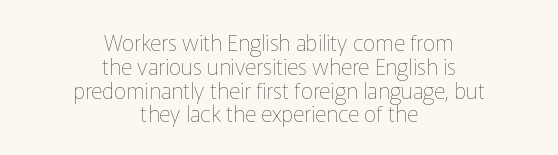
Q: Is the text bold? A: No.
Q: Is the text italic (slanted)? A: No, it is upright.
Q: Is the text underlined? A: No.
Q: How is the paragraph aligned? A: Centered.
Q: Is the spacing between letters normal or unusually wide? A: Normal.
Q: Is the spacing between lines tight, normal or loose? A: Tight.
